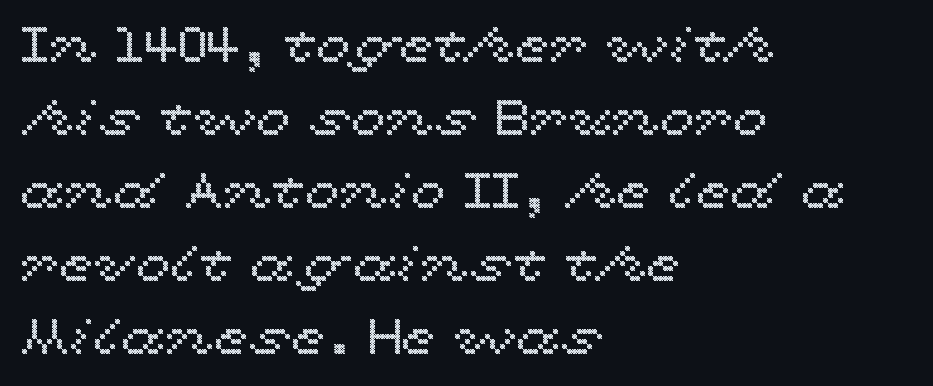
{"width": "wide", "x_height": "medium", "monospaced": "no", "underline": "no", "align": "left", "line_spacing": "normal", "line_spacing_ratio": 1.46, "letter_spacing": "normal", "letter_spacing_em": 0.0, "glyph_px": 50}
